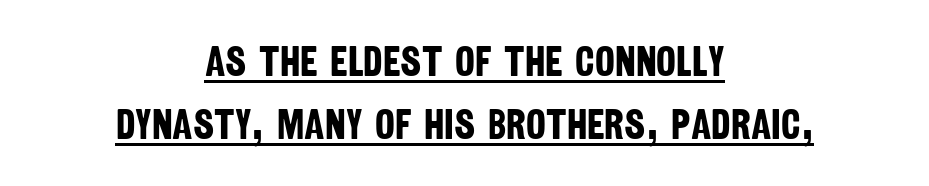
{"serif": "no", "bold": "yes", "weight": "bold", "width": "condensed", "stroke_contrast": "low", "x_height": "large", "monospaced": "no", "underline": "yes", "align": "center", "line_spacing": "normal", "line_spacing_ratio": 1.49, "letter_spacing": "normal", "letter_spacing_em": 0.0, "glyph_px": 42}
